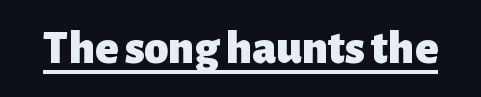
Q: Is the text bold? A: Yes.
Q: Is the text italic (slanted)? A: No, it is upright.
Q: Is the typeface a serif or a sans-serif typeface? A: Sans-serif.
Q: Is the text underlined? A: Yes.
Q: Is the spacing between letters normal or unusually wide? A: Normal.
Q: Width (condensed, normal, or wide)? A: Normal.
Q: Stroke contrast? A: Low.
Q: x-height? A: Medium.
Q: Monospaced? A: No.
